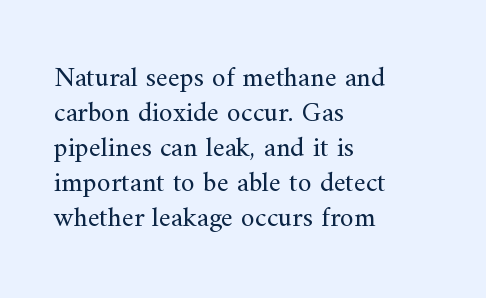
Q: Is the text bold? A: No.
Q: Is the text italic (slanted)? A: No, it is upright.
Q: Is the typeface a serif or a sans-serif typeface? A: Serif.
Q: Is the text underlined? A: No.
Q: How is the paragraph aligned? A: Left-aligned.
Q: Is the spacing between letters normal or unusually wide? A: Normal.
Q: Is the spacing between lines tight, normal or loose? A: Normal.
Q: Width (condensed, normal, or wide)? A: Normal.
Q: Stroke contrast? A: Medium.
Q: x-height? A: Small.
Q: Monospaced? A: No.
